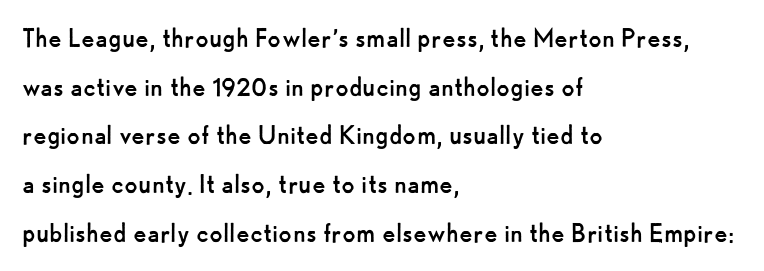
Is the stroke heavy? The answer is a plain regular-or-lighter. This sample uses an upright cut, with every glyph sitting square on the baseline. Plain, unruled lines of type. The letters carry no serifs — their stems end cleanly without finishing strokes. One-word summary of the alignment: left. Proportional: the letters do not fall into vertical columns.
